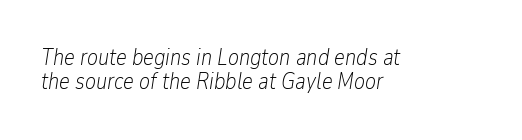
The image shows 23 px text type, italic (leaning right); set left-aligned, tight line spacing (1.06x), normal letter spacing, not underlined.
